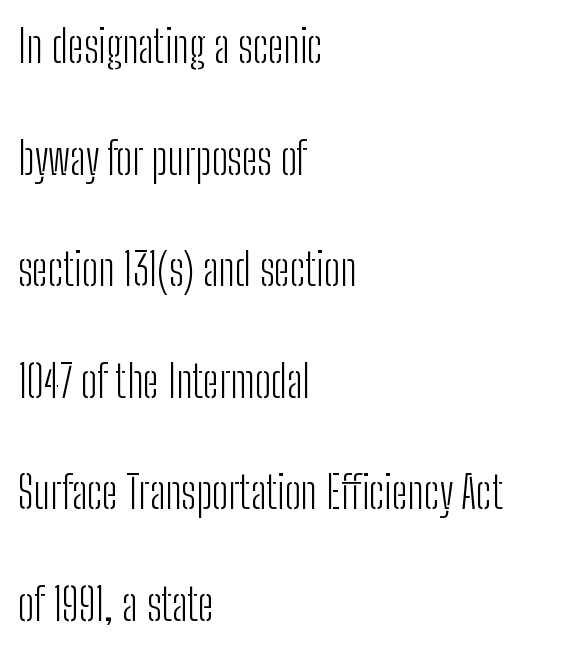
{"serif": "no", "italic": "no", "bold": "no", "weight": "light", "width": "condensed", "stroke_contrast": "low", "x_height": "medium", "monospaced": "no", "underline": "no", "align": "left", "line_spacing": "loose", "line_spacing_ratio": 2.48, "letter_spacing": "normal", "letter_spacing_em": 0.0, "glyph_px": 45}
